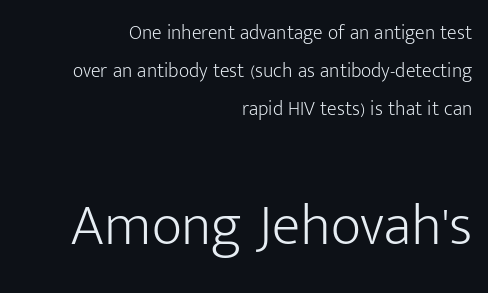
{"serif": "no", "italic": "no", "bold": "no", "weight": "light", "width": "normal", "stroke_contrast": "low", "x_height": "medium", "monospaced": "no", "underline": "no", "align": "right", "line_spacing": "loose", "line_spacing_ratio": 1.9, "letter_spacing": "normal", "letter_spacing_em": 0.0, "larger_block": "second", "size_ratio": 2.95, "glyph_px": 59}
